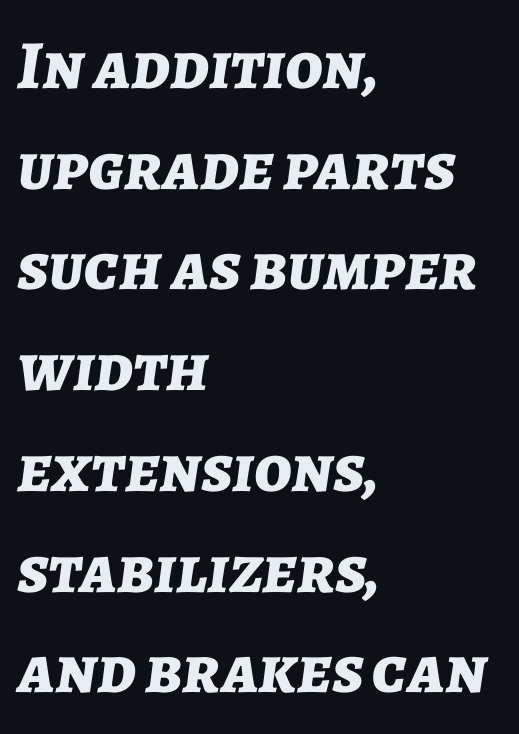
Baseline-to-baseline distance is the conventional proportion of letter height. Note the varied advance widths — an 'i' is clearly narrower than an 'm'. You'd pick this weight for a headline — it's a proper bold. The typesetter chose a ragged-right arrangement here. Rule under the text: the space is simply empty.
